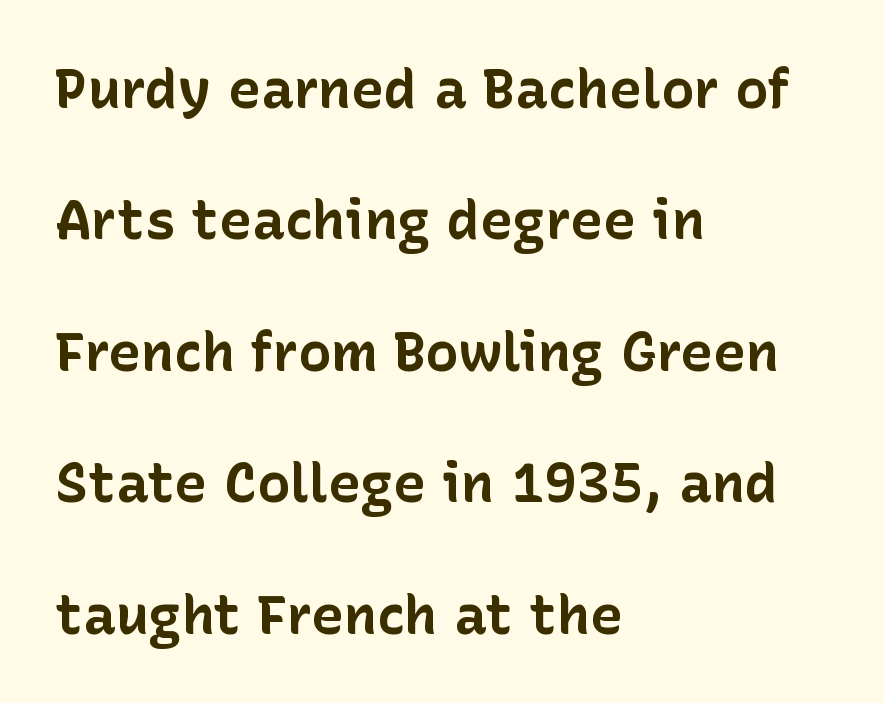
{"serif": "no", "italic": "no", "bold": "yes", "weight": "bold", "width": "normal", "stroke_contrast": "low", "x_height": "medium", "monospaced": "no", "underline": "no", "align": "left", "line_spacing": "loose", "line_spacing_ratio": 2.39, "letter_spacing": "normal", "letter_spacing_em": 0.0, "glyph_px": 55}
